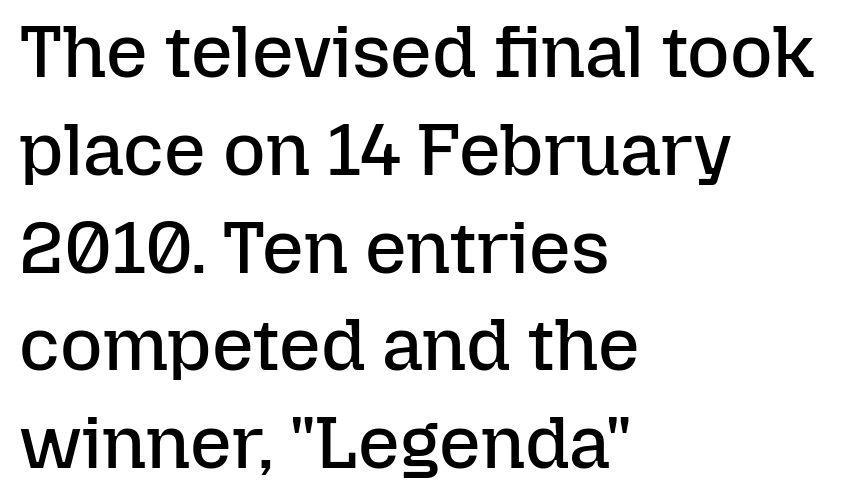
Q: Is the text bold? A: No.
Q: Is the text italic (slanted)? A: No, it is upright.
Q: Is the text underlined? A: No.
Q: How is the paragraph aligned? A: Left-aligned.
Q: Is the spacing between letters normal or unusually wide? A: Normal.
Q: Is the spacing between lines tight, normal or loose? A: Normal.
Q: Width (condensed, normal, or wide)? A: Normal.
Q: Stroke contrast? A: Low.
Q: x-height? A: Medium.
Q: Monospaced? A: No.
